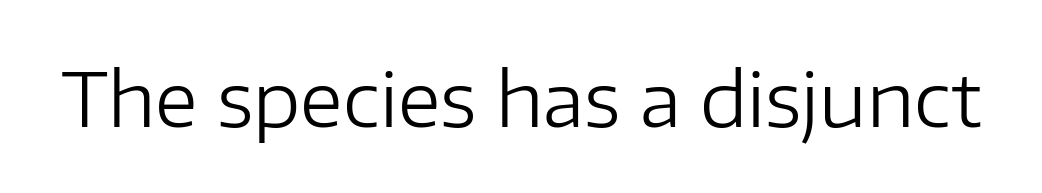
{"serif": "no", "italic": "no", "bold": "no", "weight": "regular", "width": "normal", "stroke_contrast": "low", "x_height": "medium", "monospaced": "no", "underline": "no", "letter_spacing": "normal", "letter_spacing_em": 0.0, "glyph_px": 75}
